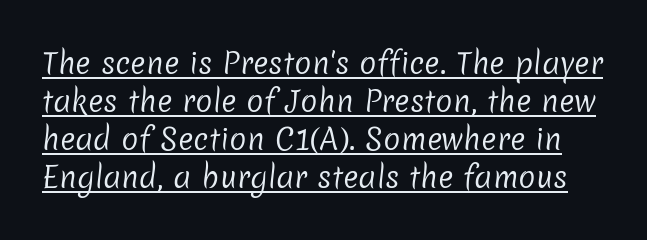
The image shows 29 px regular-weight sans-serif type; set normal line spacing (1.31x), normal letter spacing, underlined; low stroke contrast and a medium x-height.
